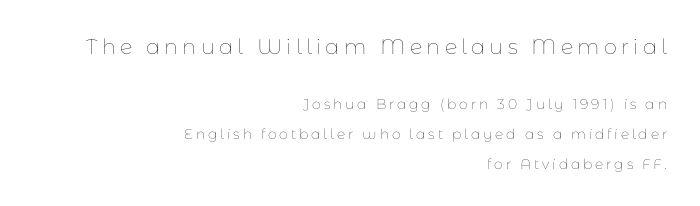
Honestly, there is no underline to notice here at all. Does the lettering tilt? It doesn't — this is upright. Heaviness? Minimal to ordinary, like unemphasized prose. The rendering inserts visible extra space after every character. This sample is right-justified, so line beginnings fall wherever the words allow. In this sample the first text group is rendered at the bigger scale.
